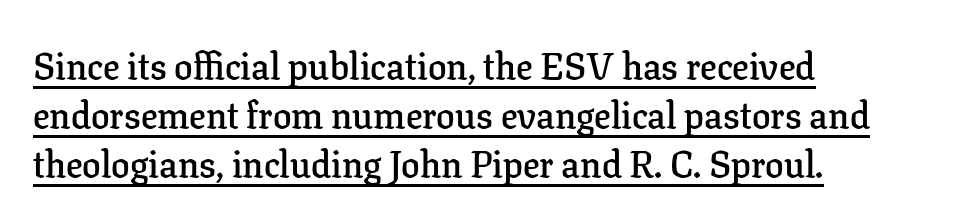
Q: Is the text bold? A: Semi-bold.
Q: Is the text italic (slanted)? A: No, it is upright.
Q: Is the typeface a serif or a sans-serif typeface? A: Serif.
Q: Is the text underlined? A: Yes.
Q: How is the paragraph aligned? A: Left-aligned.
Q: Is the spacing between letters normal or unusually wide? A: Normal.
Q: Is the spacing between lines tight, normal or loose? A: Normal.
Q: Width (condensed, normal, or wide)? A: Normal.
Q: Stroke contrast? A: Low.
Q: x-height? A: Medium.
Q: Monospaced? A: No.
